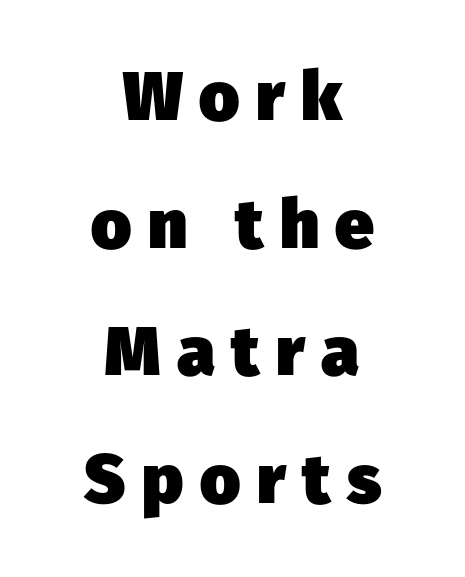
The image shows 69 px heavy sans-serif type; set centered, line spacing 1.85x, unusually wide letter spacing (+0.24 em), not underlined; low stroke contrast and a medium x-height.
